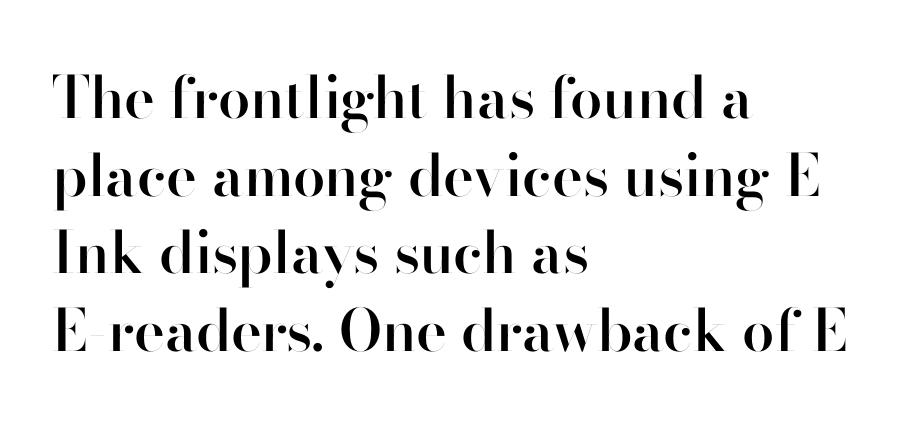
Q: Is the text bold? A: Semi-bold.
Q: Is the text italic (slanted)? A: No, it is upright.
Q: Is the typeface a serif or a sans-serif typeface? A: Sans-serif.
Q: Is the text underlined? A: No.
Q: How is the paragraph aligned? A: Left-aligned.
Q: Is the spacing between letters normal or unusually wide? A: Normal.
Q: Is the spacing between lines tight, normal or loose? A: Normal.
Q: Width (condensed, normal, or wide)? A: Normal.
Q: Stroke contrast? A: High.
Q: x-height? A: Small.
Q: Monospaced? A: No.
